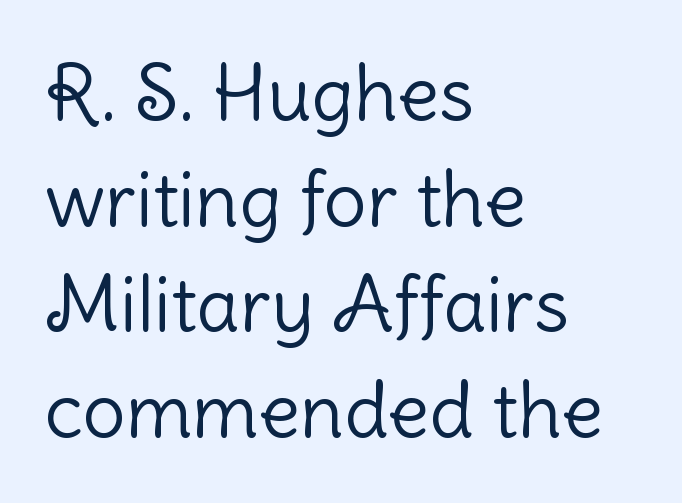
Check under the words: just untouched page. Note the varied advance widths — an 'i' is clearly narrower than an 'm'. Words appear dense and cohesive because spacing is normal. The characters display no serif detailing; their extremities are plain. This is the regular roman posture of the typeface. The passage is arranged the way most books set body copy — flush left.
